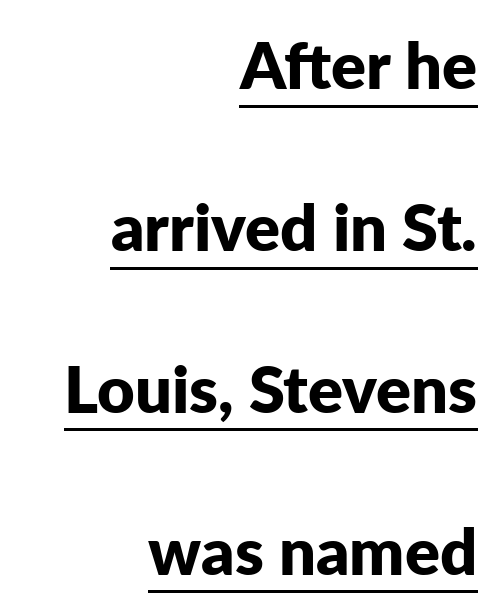
{"serif": "no", "italic": "no", "bold": "yes", "weight": "bold", "width": "normal", "stroke_contrast": "low", "x_height": "medium", "monospaced": "no", "underline": "yes", "align": "right", "line_spacing": "loose", "line_spacing_ratio": 2.49, "letter_spacing": "normal", "letter_spacing_em": 0.0, "glyph_px": 65}
